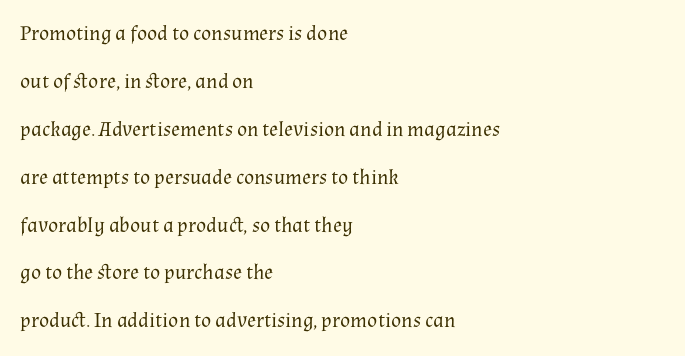
The leading is generous, giving the passage an open texture. The rag falls on the right side of this text block. Descenders are the only things crossing below the line. Ink coverage per letter is moderate at most.
